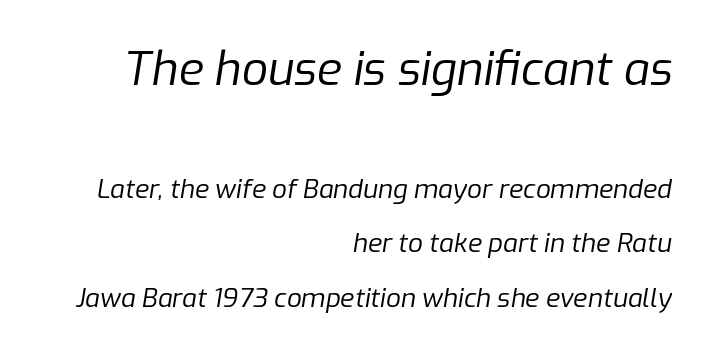
Is the type heavy? It reads as light-to-regular instead. Italic: yes, the glyphs are oblique. No word sits above an underline. Here the glyphs are tracked normally, forming tight word shapes. The passage is arranged like a letterhead date or caption credit — flush right.
